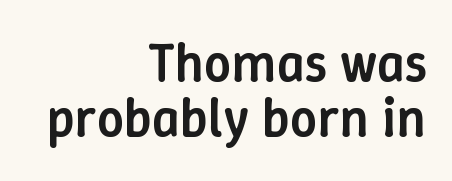
The image shows 54 px semibold type, upright; set right-aligned, tight line spacing (1.02x), normal letter spacing, not underlined; low stroke contrast and a medium x-height.
